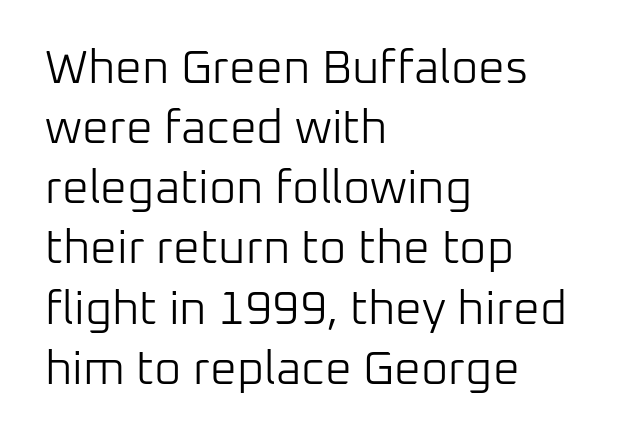
The image shows 47 px light sans-serif type, upright; set left-aligned, normal line spacing (1.28x), normal letter spacing, not underlined; low stroke contrast and a medium x-height.
